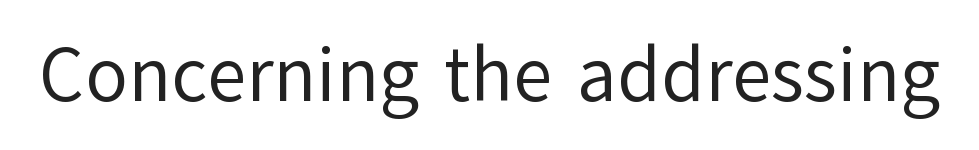
The typeface has the unassuming heft of standard copy or less. In terms of posture, this sample is upright. Students, note that the glyphs here touch the page at normal intervals. A clean baseline with only descenders dipping below it.
